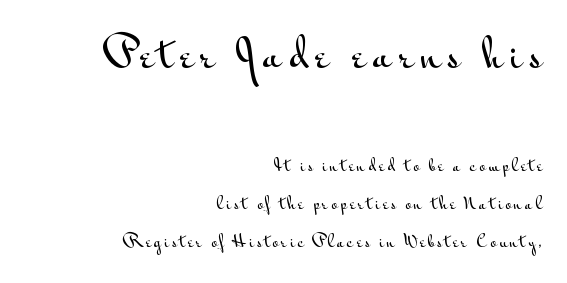
Q: Is the text italic (slanted)? A: Yes.
Q: Is the typeface a serif or a sans-serif typeface? A: Sans-serif.
Q: Is the text underlined? A: No.
Q: How is the paragraph aligned? A: Right-aligned.
Q: Is the spacing between lines tight, normal or loose? A: Loose.
Q: Which block of text is set in a larger size, the first (top) or the second (bottom)? A: The first (top) one.
Q: Width (condensed, normal, or wide)? A: Wide.
Q: Stroke contrast? A: Medium.
Q: x-height? A: Small.
Q: Monospaced? A: No.
